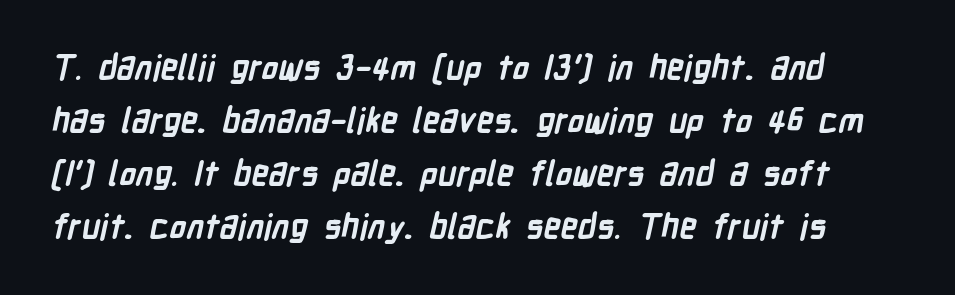
Varying glyph widths throughout — classic text-font behaviour. Are there feet on the stems? There aren't — it's a sans. Each row of text sits above clean, open space. This is heavy type, rendered in bold. Standard letterfit; no display-style spreading of the glyphs. One glance says typical: line gaps are just what's usual.
